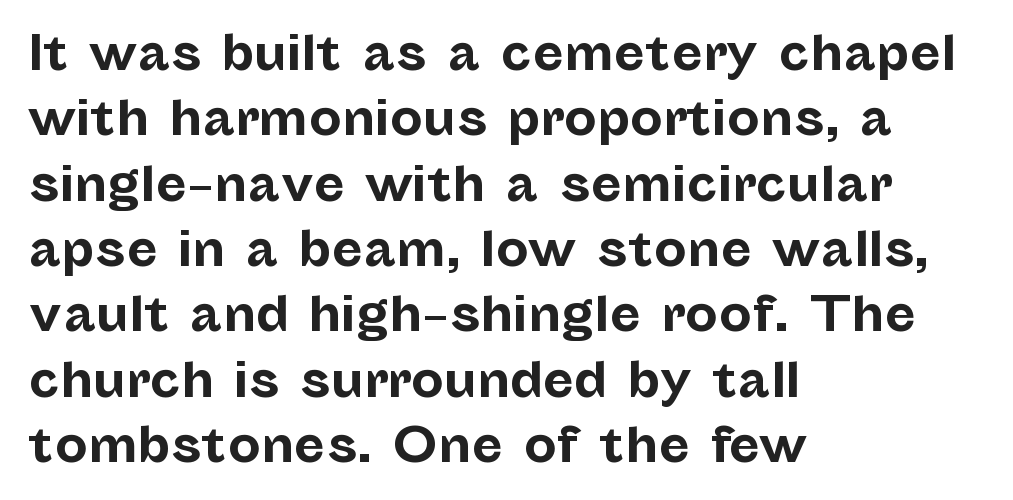
Q: Is the text bold? A: Yes.
Q: Is the text italic (slanted)? A: No, it is upright.
Q: Is the typeface a serif or a sans-serif typeface? A: Sans-serif.
Q: Is the text underlined? A: No.
Q: How is the paragraph aligned? A: Left-aligned.
Q: Is the spacing between letters normal or unusually wide? A: Normal.
Q: Is the spacing between lines tight, normal or loose? A: Normal.
Q: Width (condensed, normal, or wide)? A: Normal.
Q: Stroke contrast? A: Low.
Q: x-height? A: Medium.
Q: Monospaced? A: No.
